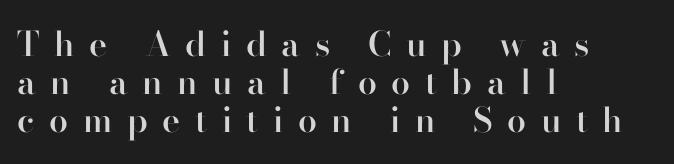
{"serif": "yes", "italic": "no", "bold": "semi", "weight": "semibold", "width": "normal", "stroke_contrast": "high", "x_height": "small", "monospaced": "no", "underline": "no", "align": "left", "line_spacing": "tight", "line_spacing_ratio": 1.12, "letter_spacing": "wide", "letter_spacing_em": 0.43, "glyph_px": 34}
